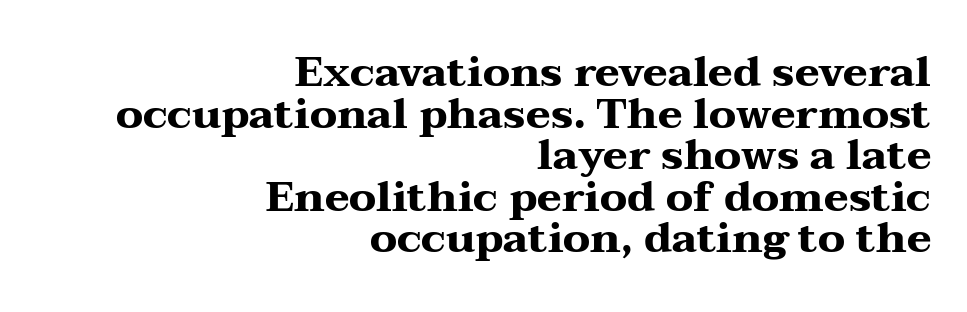
{"serif": "yes", "italic": "no", "bold": "yes", "weight": "heavy", "width": "wide", "stroke_contrast": "medium", "x_height": "medium", "monospaced": "no", "underline": "no", "align": "right", "line_spacing": "tight", "line_spacing_ratio": 0.99, "letter_spacing": "normal", "letter_spacing_em": 0.0, "glyph_px": 42}
